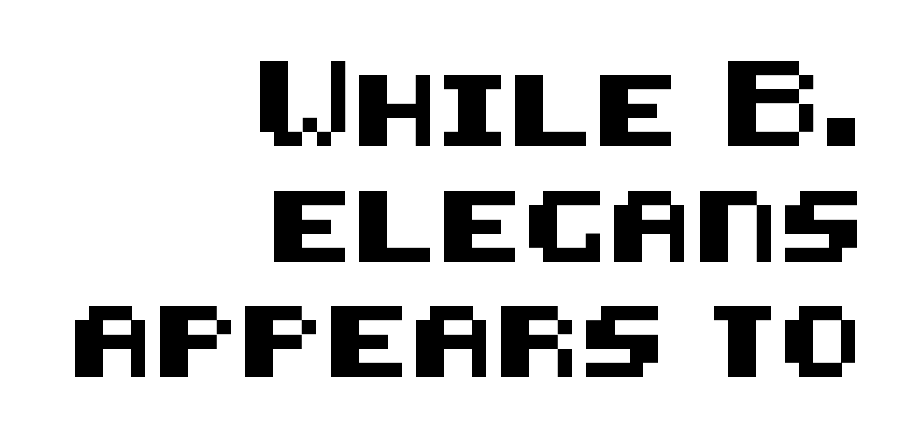
The image shows 71 px sans-serif type, upright; set right-aligned, normal line spacing (1.63x), normal letter spacing, not underlined; medium stroke contrast and a large x-height.
